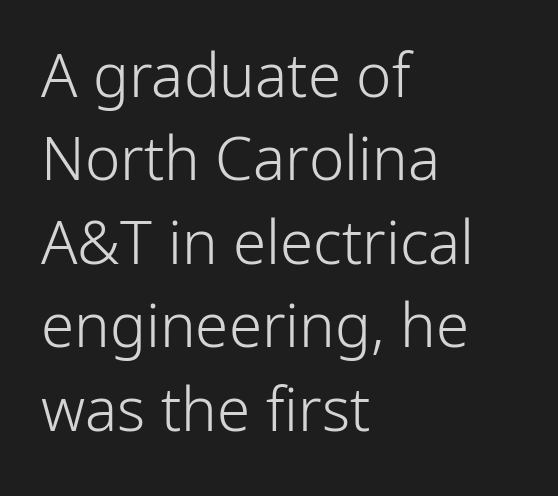
The image shows 60 px light sans-serif type, upright; set left-aligned, normal line spacing (1.39x), normal letter spacing, not underlined; low stroke contrast and a medium x-height.
